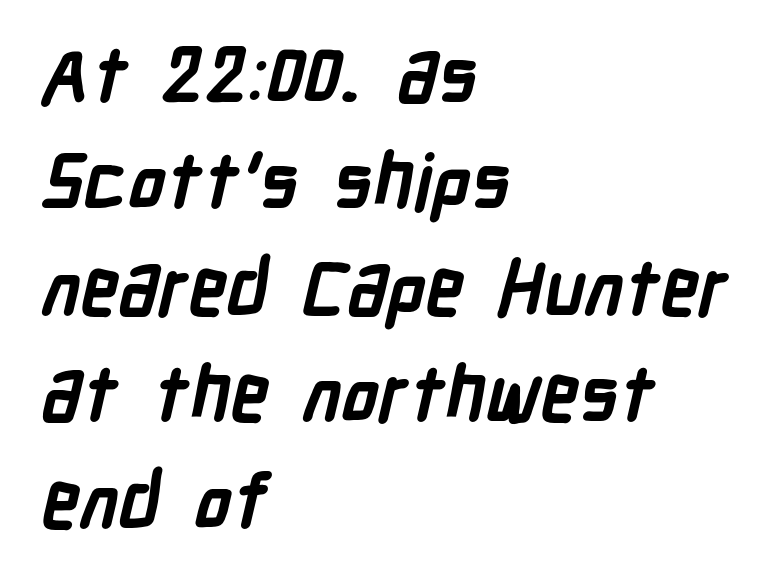
The image shows 76 px semibold, condensed sans-serif type; set left-aligned, normal line spacing (1.4x), normal letter spacing, not underlined; low stroke contrast and a medium x-height.
